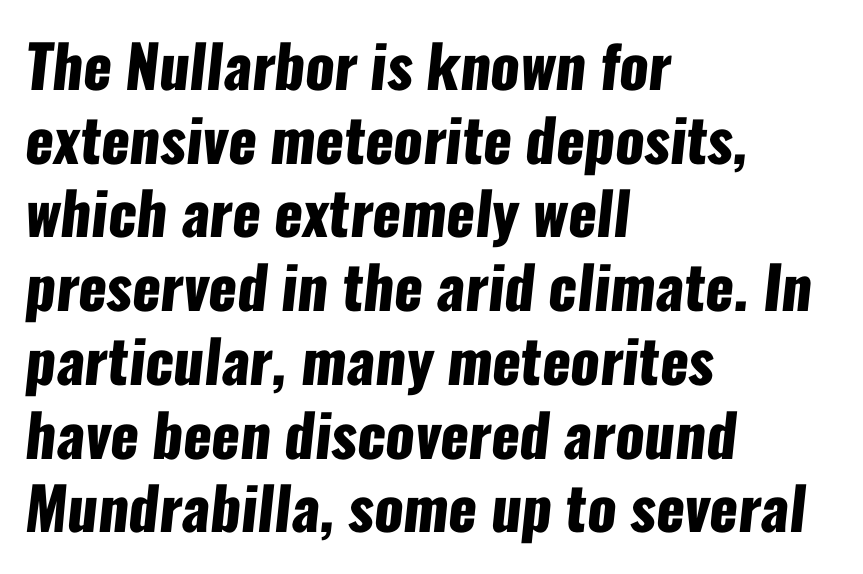
The image shows 59 px heavy, condensed sans-serif type; set left-aligned, normal line spacing (1.25x), normal letter spacing, not underlined; low stroke contrast and a medium x-height.
